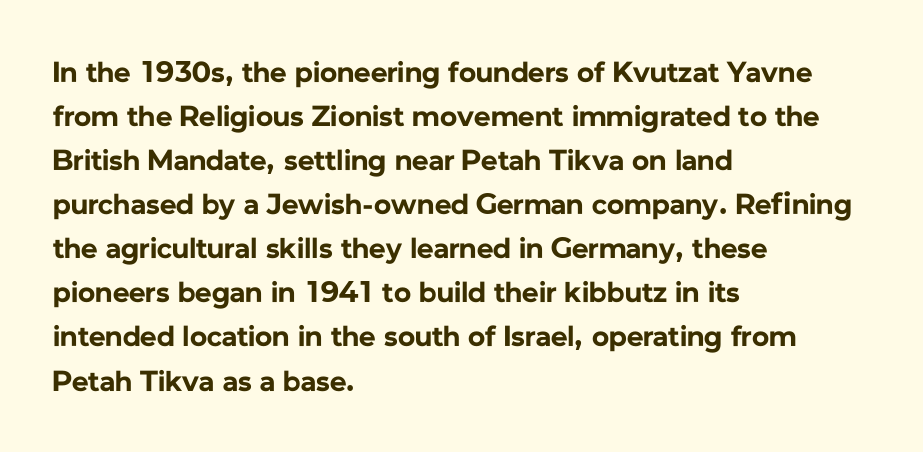
Q: Is the text bold? A: Yes.
Q: Is the text italic (slanted)? A: No, it is upright.
Q: Is the typeface a serif or a sans-serif typeface? A: Sans-serif.
Q: Is the text underlined? A: No.
Q: How is the paragraph aligned? A: Left-aligned.
Q: Is the spacing between letters normal or unusually wide? A: Normal.
Q: Is the spacing between lines tight, normal or loose? A: Normal.
Q: Width (condensed, normal, or wide)? A: Normal.
Q: Stroke contrast? A: Low.
Q: x-height? A: Medium.
Q: Monospaced? A: No.
